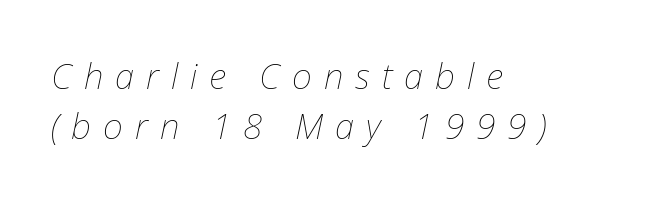
The image shows 35 px thin type, italic (leaning right); set left-aligned, normal line spacing (1.43x), unusually wide letter spacing (+0.34 em), not underlined; low stroke contrast and a medium x-height.
